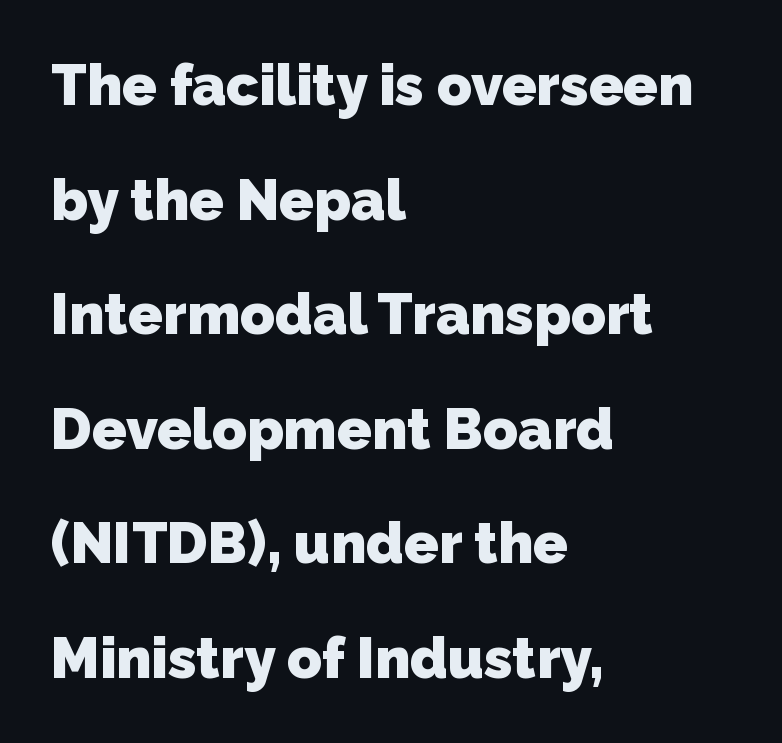
{"serif": "no", "bold": "yes", "weight": "heavy", "width": "normal", "stroke_contrast": "low", "x_height": "medium", "monospaced": "no", "underline": "no", "align": "left", "line_spacing": "loose", "line_spacing_ratio": 2.01, "letter_spacing": "normal", "letter_spacing_em": 0.0, "glyph_px": 57}
